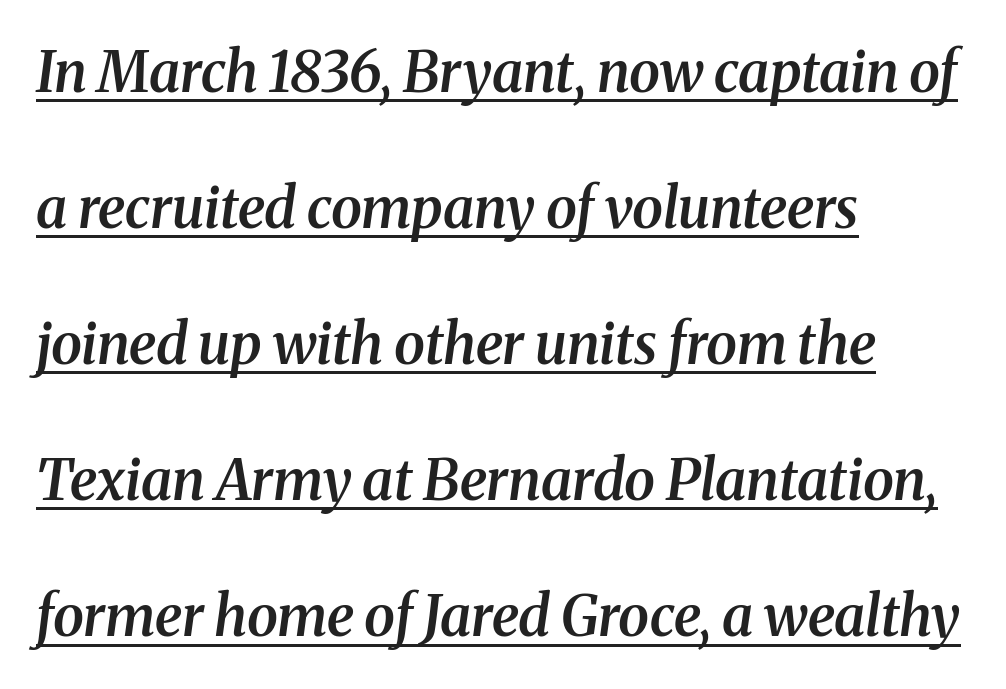
Q: Is the text bold? A: Semi-bold.
Q: Is the text italic (slanted)? A: Yes, it leans right by about 8 degrees.
Q: Is the typeface a serif or a sans-serif typeface? A: Serif.
Q: Is the text underlined? A: Yes.
Q: How is the paragraph aligned? A: Left-aligned.
Q: Is the spacing between letters normal or unusually wide? A: Normal.
Q: Is the spacing between lines tight, normal or loose? A: Loose.
Q: Width (condensed, normal, or wide)? A: Normal.
Q: Stroke contrast? A: Medium.
Q: x-height? A: Medium.
Q: Monospaced? A: No.
